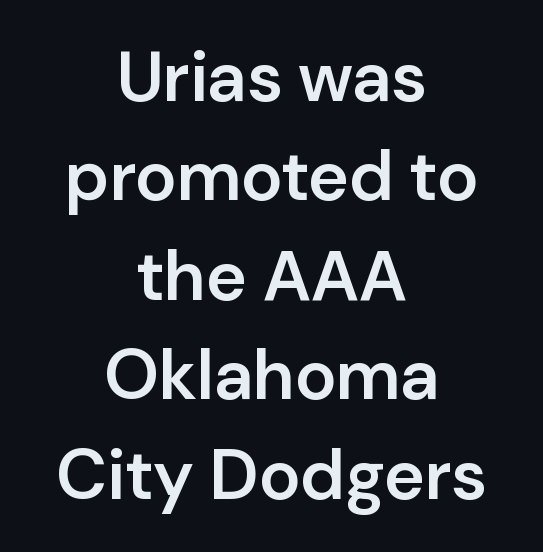
Q: Is the text bold? A: Semi-bold.
Q: Is the text italic (slanted)? A: No, it is upright.
Q: Is the typeface a serif or a sans-serif typeface? A: Sans-serif.
Q: Is the text underlined? A: No.
Q: How is the paragraph aligned? A: Centered.
Q: Is the spacing between letters normal or unusually wide? A: Normal.
Q: Is the spacing between lines tight, normal or loose? A: Normal.
Q: Width (condensed, normal, or wide)? A: Normal.
Q: Stroke contrast? A: Low.
Q: x-height? A: Medium.
Q: Monospaced? A: No.
